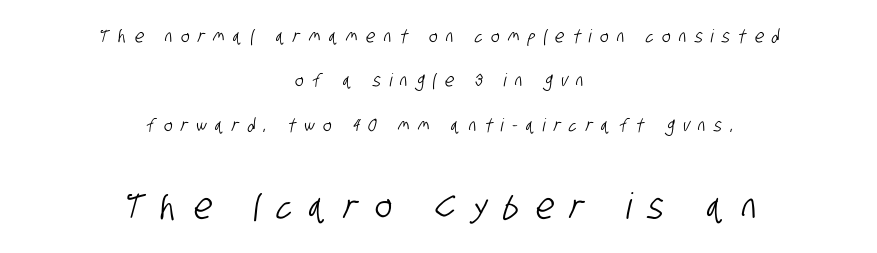
Centered paragraph, ragged on both sides. Whoever set this chose breathing room over compactness in the vertical rhythm. Has an underline been added? It has not. This rendering employs a face without finishing strokes, i.e., a sans-serif. Two sizes are in play, and the larger belongs to the second block. Looks like regular typesetting: each glyph gets only the width it needs.
